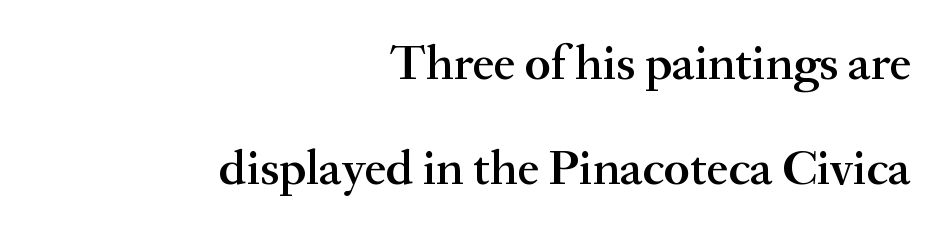
Decoration check: the copy has no underline. Summary of vertical rhythm: relaxed, with wide interline spacing. In terms of letterspacing, this is plain default setting. A serif font was chosen for this passage. The font is running at a semibold setting, under full bold.
